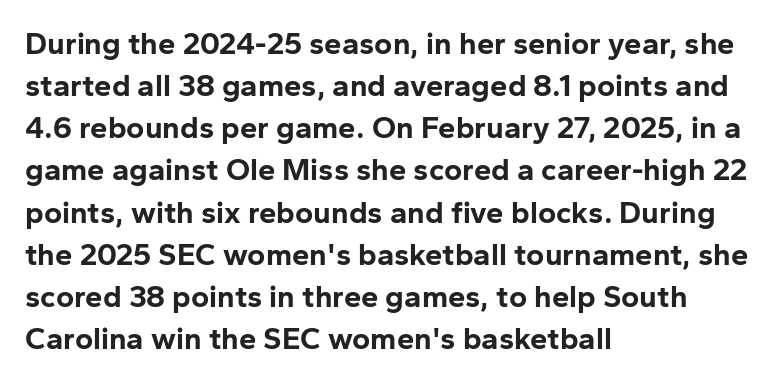
Q: Is the text bold? A: Yes.
Q: Is the text italic (slanted)? A: No, it is upright.
Q: Is the typeface a serif or a sans-serif typeface? A: Sans-serif.
Q: Is the text underlined? A: No.
Q: How is the paragraph aligned? A: Left-aligned.
Q: Is the spacing between letters normal or unusually wide? A: Normal.
Q: Is the spacing between lines tight, normal or loose? A: Normal.
Q: Width (condensed, normal, or wide)? A: Normal.
Q: Stroke contrast? A: Low.
Q: x-height? A: Medium.
Q: Monospaced? A: No.
